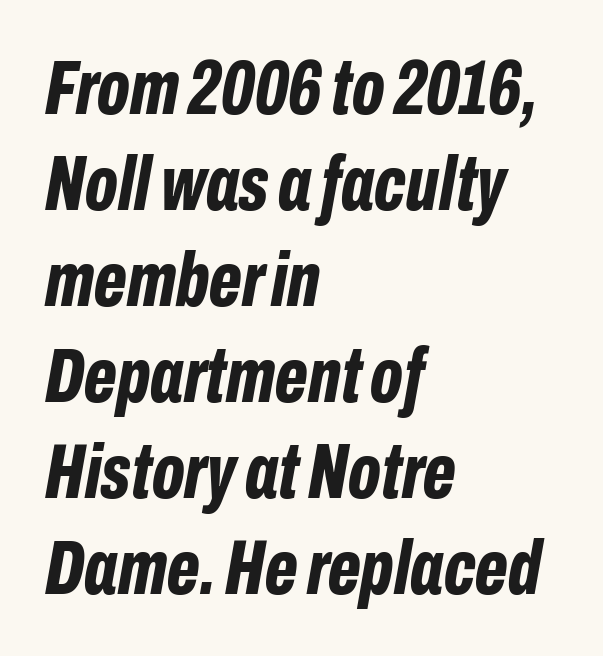
These lines are rendered in a variable-pitch font. The specimen omits any rule beneath the text block's lines. The passage is arranged the way most books set body copy — flush left. A full-strength bold gives these letters their thick strokes. Emphasis-style slanted type is in use.
